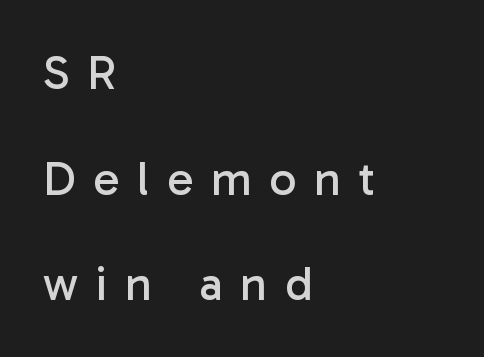
Q: Is the text bold? A: No.
Q: Is the text italic (slanted)? A: No, it is upright.
Q: Is the typeface a serif or a sans-serif typeface? A: Sans-serif.
Q: Is the text underlined? A: No.
Q: How is the paragraph aligned? A: Left-aligned.
Q: Is the spacing between letters normal or unusually wide? A: Unusually wide.
Q: Is the spacing between lines tight, normal or loose? A: Loose.
Q: Width (condensed, normal, or wide)? A: Normal.
Q: Stroke contrast? A: Low.
Q: x-height? A: Medium.
Q: Monospaced? A: No.
